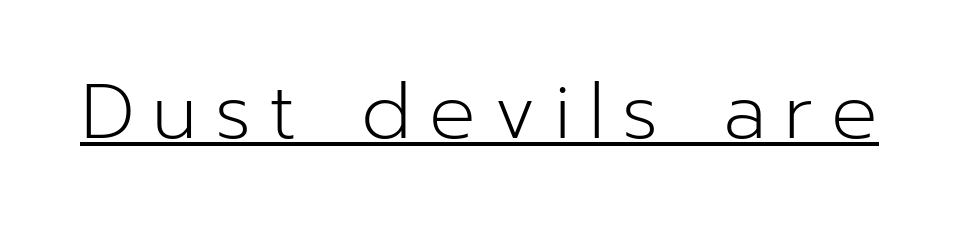
You can see a thin bar hugging the bottom of the glyphs. The strokes are not fattened; the text isn't bold. Observe the wide spacing: letters keep a clear distance from each other. In terms of posture, this sample is upright. Observe the absence of serifs on each vertical stroke in this sample.
